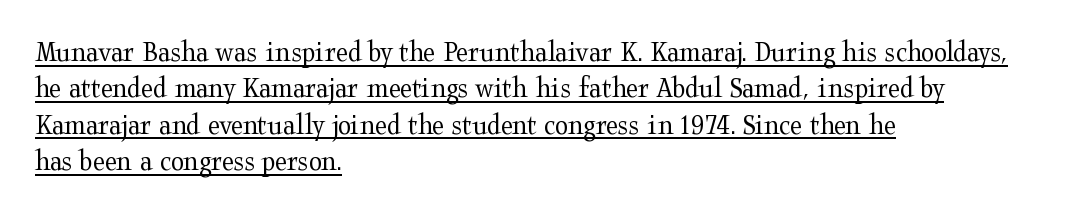
{"serif": "yes", "italic": "no", "bold": "no", "weight": "regular", "width": "wide", "stroke_contrast": "medium", "x_height": "medium", "monospaced": "no", "underline": "yes", "align": "left", "line_spacing_ratio": 1.21, "letter_spacing": "normal", "letter_spacing_em": 0.0, "glyph_px": 30}
